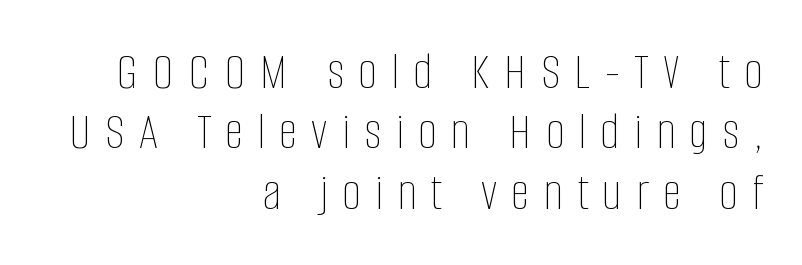
Baseline-to-baseline distance is barely more than the letter height. When letters stand straight like this, we call the style roman or upright. Letter spacing: wide. Right-aligned paragraph, ragged on the left. Varying glyph widths throughout — classic text-font behaviour. The glyphs are unaccompanied by any horizontal stroke below them.
